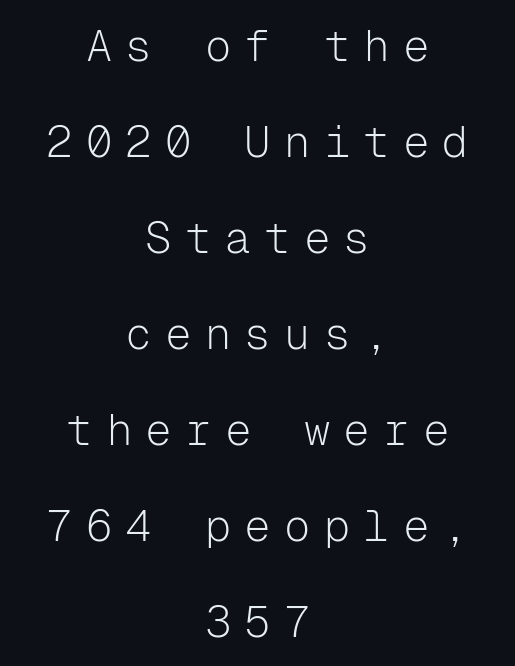
{"serif": "no", "italic": "no", "bold": "no", "weight": "light", "width": "normal", "stroke_contrast": "low", "x_height": "medium", "monospaced": "yes", "underline": "no", "align": "center", "line_spacing": "loose", "line_spacing_ratio": 2.18, "letter_spacing": "wide", "letter_spacing_em": 0.3, "glyph_px": 44}
